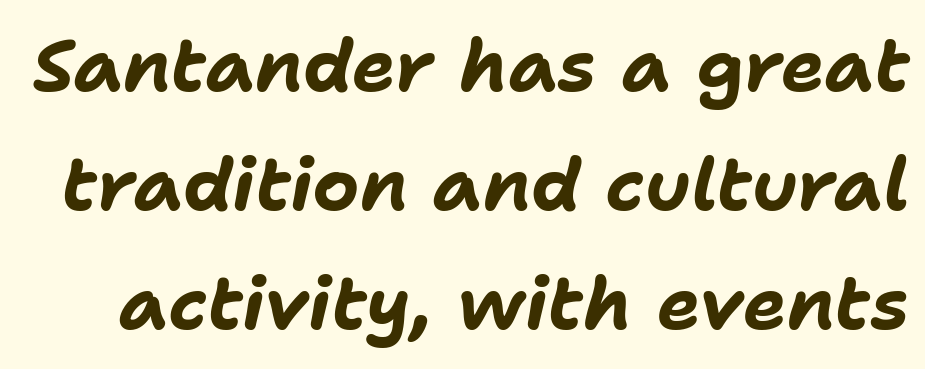
Q: Is the text bold? A: Yes.
Q: Is the text italic (slanted)? A: Yes, it leans right by about 11 degrees.
Q: Is the text underlined? A: No.
Q: Is the spacing between letters normal or unusually wide? A: Normal.
Q: Is the spacing between lines tight, normal or loose? A: Normal.
Q: Width (condensed, normal, or wide)? A: Normal.
Q: Stroke contrast? A: Low.
Q: x-height? A: Medium.
Q: Monospaced? A: No.
